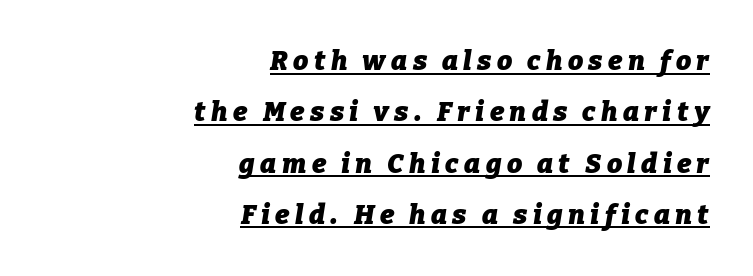
{"italic": "yes", "lean": "right", "slant_degrees": 9, "bold": "yes", "underline": "yes", "align": "right", "line_spacing": "loose", "line_spacing_ratio": 1.9, "letter_spacing": "wide", "letter_spacing_em": 0.2, "glyph_px": 27}
